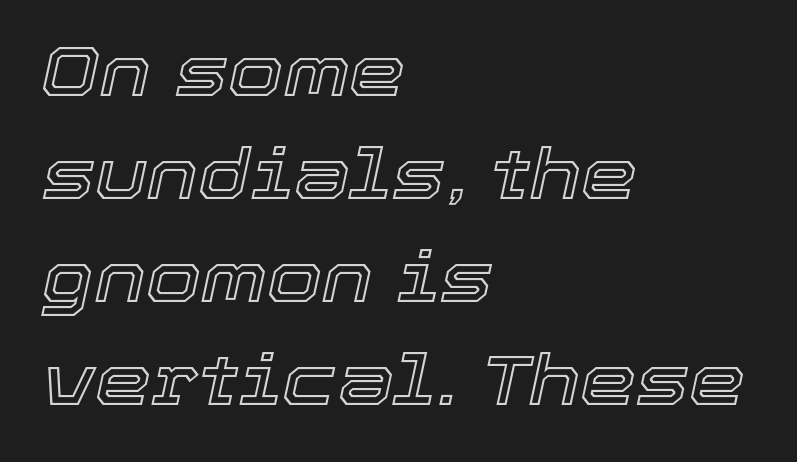
The image shows 71 px text type, italic (leaning right); set left-aligned, normal line spacing (1.45x), normal letter spacing, not underlined; a medium x-height.
